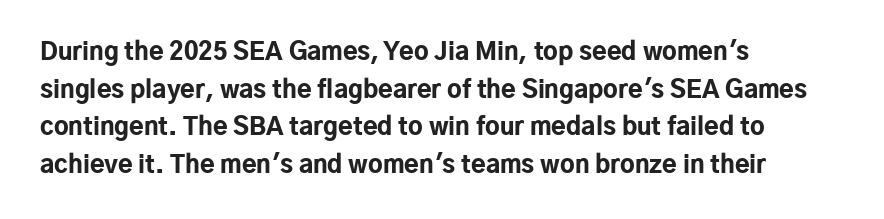
The image shows 24 px bold type, upright; set left-aligned, normal line spacing (1.57x), normal letter spacing, not underlined.
